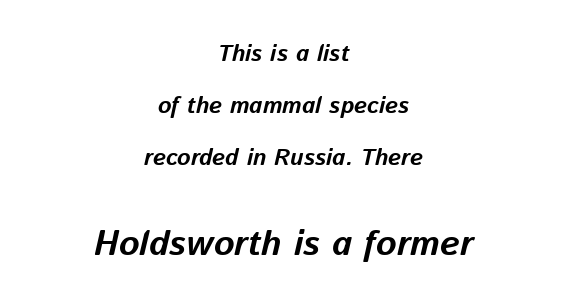
Q: Is the text bold? A: Yes.
Q: Is the text italic (slanted)? A: Yes, it leans right by about 13 degrees.
Q: Is the text underlined? A: No.
Q: How is the paragraph aligned? A: Centered.
Q: Is the spacing between letters normal or unusually wide? A: Normal.
Q: Is the spacing between lines tight, normal or loose? A: Loose.
Q: Which block of text is set in a larger size, the first (top) or the second (bottom)? A: The second (bottom) one.
Q: Width (condensed, normal, or wide)? A: Normal.
Q: Stroke contrast? A: Low.
Q: x-height? A: Medium.
Q: Monospaced? A: No.
